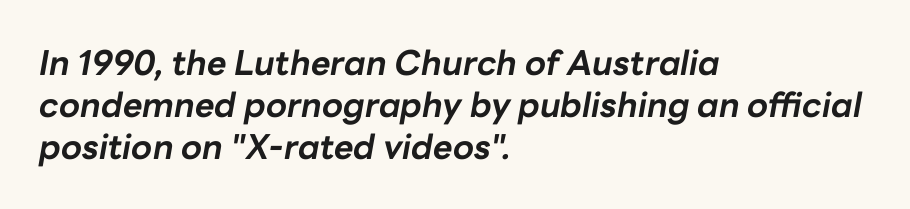
The image shows 34 px bold type, italic (leaning right); set left-aligned, line spacing 1.24x, normal letter spacing, not underlined; low stroke contrast and a medium x-height.
